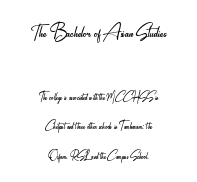
The image shows 24 px text type; set centered, loose line spacing (2.11x), normal letter spacing, not underlined; the first (top) block is 1.71x larger.
